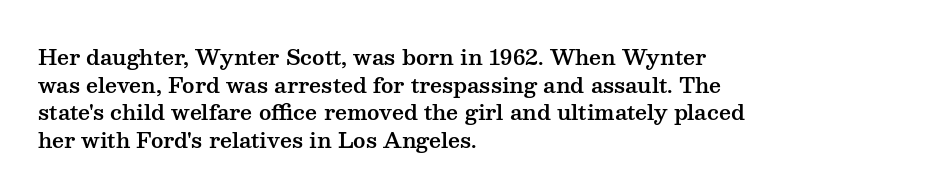
The image shows 21 px text type, upright; set left-aligned, normal line spacing (1.31x), normal letter spacing, not underlined.
